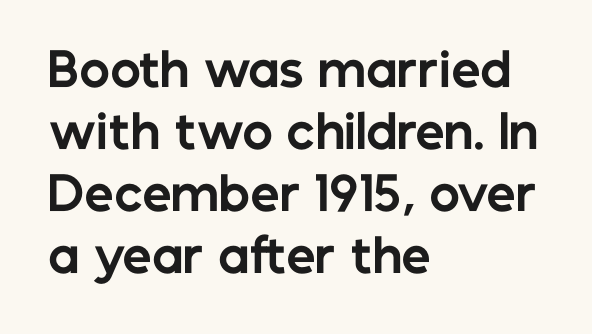
Q: Is the text bold? A: Yes.
Q: Is the text italic (slanted)? A: No, it is upright.
Q: Is the typeface a serif or a sans-serif typeface? A: Sans-serif.
Q: Is the text underlined? A: No.
Q: How is the paragraph aligned? A: Left-aligned.
Q: Is the spacing between letters normal or unusually wide? A: Normal.
Q: Is the spacing between lines tight, normal or loose? A: Normal.
Q: Width (condensed, normal, or wide)? A: Normal.
Q: Stroke contrast? A: Low.
Q: x-height? A: Medium.
Q: Monospaced? A: No.
